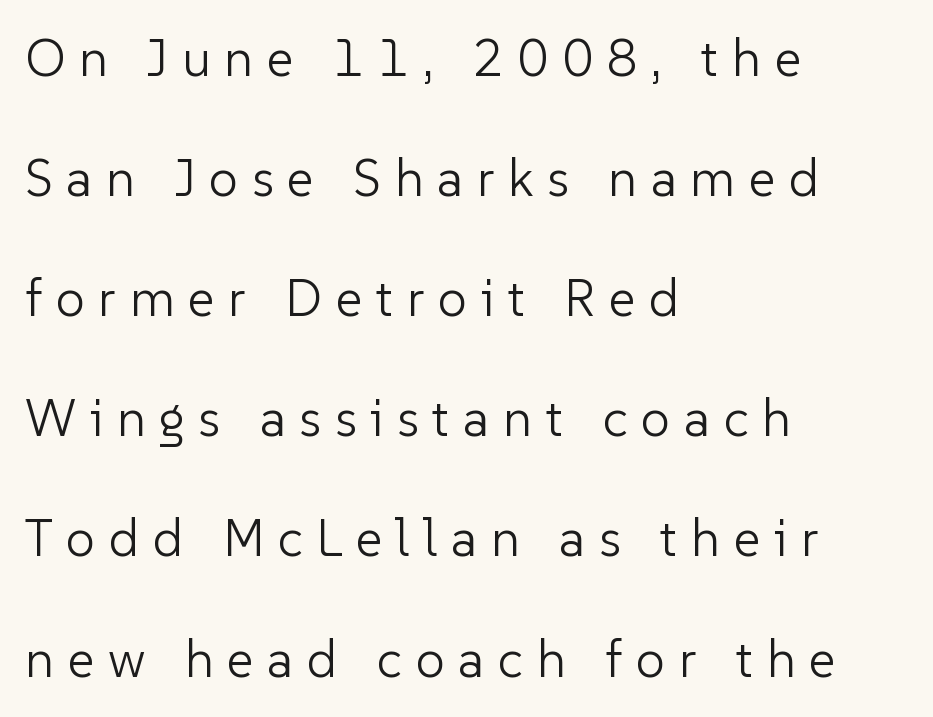
{"serif": "no", "italic": "no", "bold": "no", "weight": "light", "width": "normal", "stroke_contrast": "low", "x_height": "medium", "monospaced": "no", "underline": "no", "align": "left", "line_spacing": "loose", "line_spacing_ratio": 2.31, "letter_spacing": "wide", "letter_spacing_em": 0.26, "glyph_px": 52}
